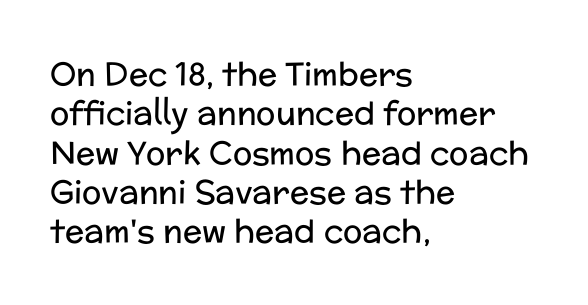
Nothing heavy about these letters — not bold at all. Each row of text sits above clean, open space. A student would call this left alignment; a typographer would say flush left, rag right. No feet cap the strokes, marking this as sans-serif type.
